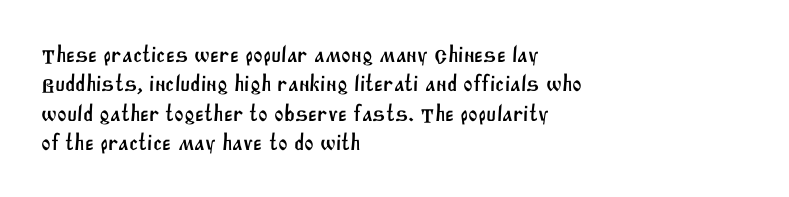
Q: Is the text underlined? A: No.
Q: How is the paragraph aligned? A: Left-aligned.
Q: Is the spacing between letters normal or unusually wide? A: Normal.
Q: Is the spacing between lines tight, normal or loose? A: Normal.
